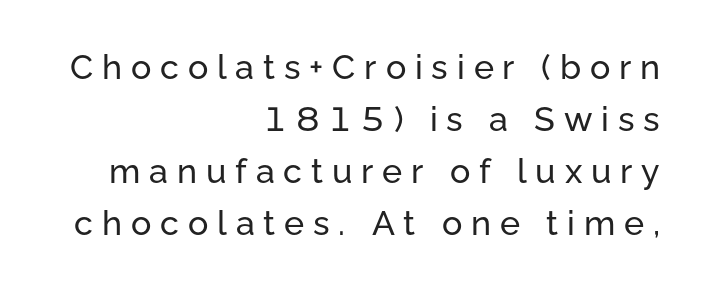
Q: Is the text italic (slanted)? A: No, it is upright.
Q: Is the typeface a serif or a sans-serif typeface? A: Sans-serif.
Q: Is the text underlined? A: No.
Q: How is the paragraph aligned? A: Right-aligned.
Q: Is the spacing between letters normal or unusually wide? A: Unusually wide.
Q: Is the spacing between lines tight, normal or loose? A: Normal.
Q: Width (condensed, normal, or wide)? A: Normal.
Q: Stroke contrast? A: Low.
Q: x-height? A: Medium.
Q: Monospaced? A: No.
